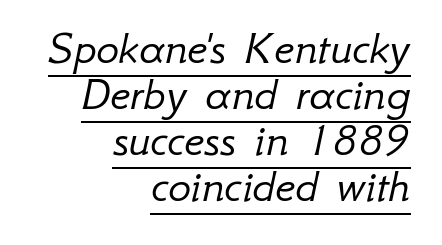
It's the slanting kind of type. These lines stack with their right ends in a neat column. Here the glyphs are tracked normally, forming tight word shapes. The line-height multiplier appears low, near solid setting.
